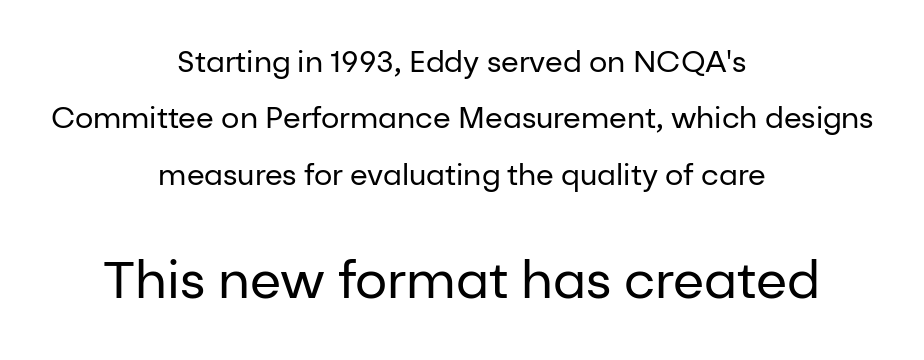
Each new line begins a long way beneath the previous one. What stands out about the letter spacing? Nothing — it is the standard amount. If you folded the block vertically in half, each line would mirror itself in length. Plain, unruled lines of type. The letters advance in unequal steps, a hallmark of proportional type. Bigger letters appear in the bottom chunk; the top chunk is reduced.
